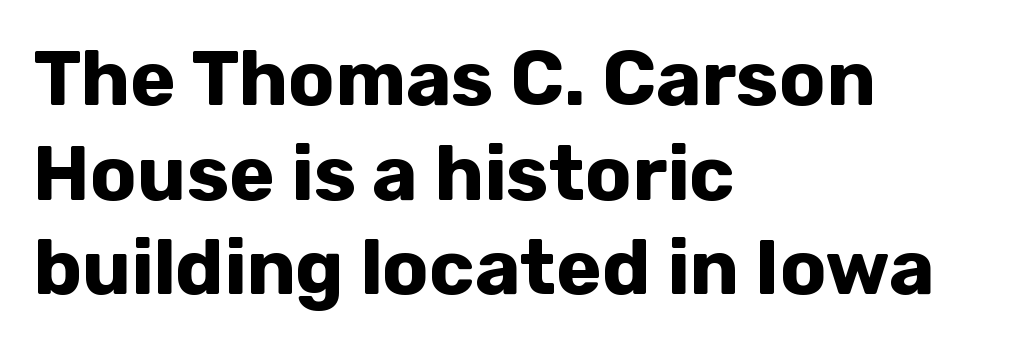
Q: Is the text bold? A: Yes.
Q: Is the text italic (slanted)? A: No, it is upright.
Q: Is the typeface a serif or a sans-serif typeface? A: Sans-serif.
Q: Is the text underlined? A: No.
Q: How is the paragraph aligned? A: Left-aligned.
Q: Is the spacing between letters normal or unusually wide? A: Normal.
Q: Width (condensed, normal, or wide)? A: Normal.
Q: Stroke contrast? A: Low.
Q: x-height? A: Medium.
Q: Monospaced? A: No.
